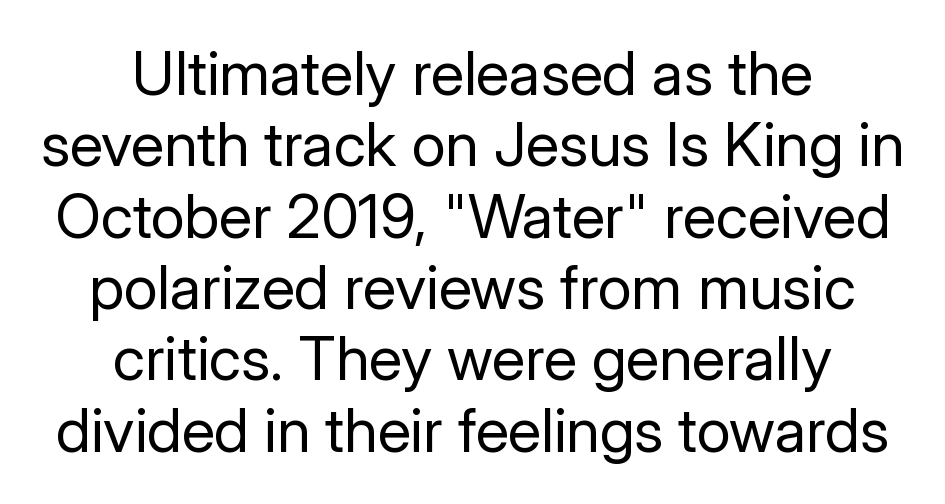
Q: Is the text bold? A: No.
Q: Is the text italic (slanted)? A: No, it is upright.
Q: Is the typeface a serif or a sans-serif typeface? A: Sans-serif.
Q: Is the text underlined? A: No.
Q: How is the paragraph aligned? A: Centered.
Q: Is the spacing between letters normal or unusually wide? A: Normal.
Q: Width (condensed, normal, or wide)? A: Normal.
Q: Stroke contrast? A: Low.
Q: x-height? A: Medium.
Q: Monospaced? A: No.
